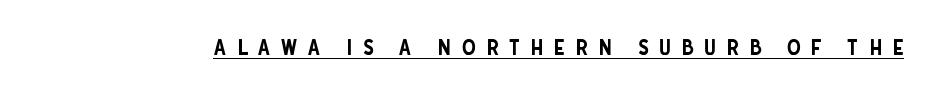
{"italic": "no", "underline": "yes", "letter_spacing": "wide", "letter_spacing_em": 0.47, "glyph_px": 22}
